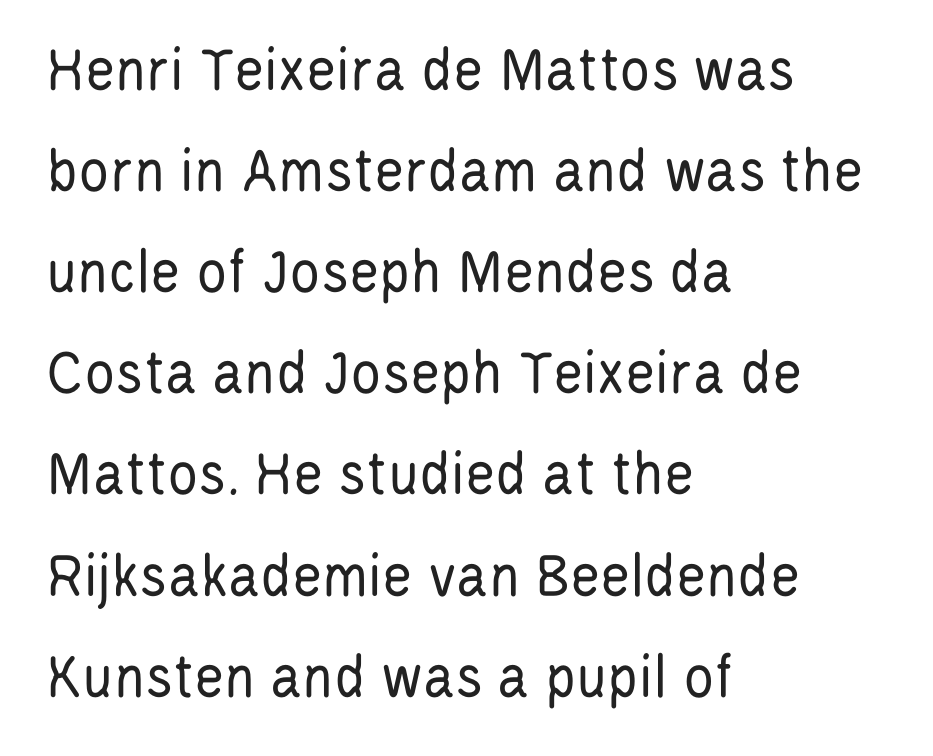
{"serif": "no", "italic": "no", "bold": "no", "weight": "regular", "width": "condensed", "stroke_contrast": "low", "x_height": "large", "monospaced": "no", "underline": "no", "align": "left", "line_spacing": "normal", "line_spacing_ratio": 1.58, "letter_spacing": "normal", "letter_spacing_em": 0.0, "glyph_px": 64}
